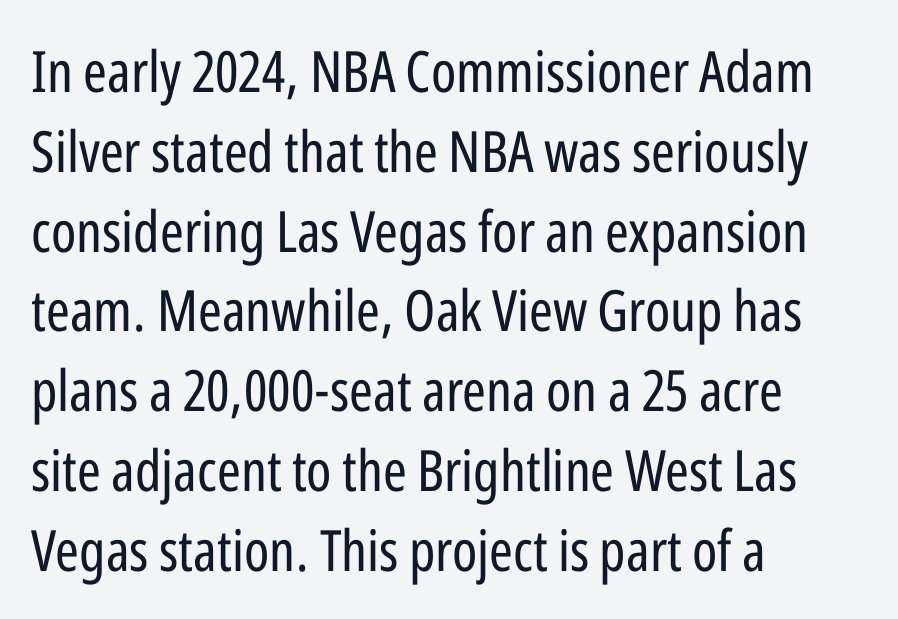
{"serif": "no", "italic": "no", "bold": "no", "weight": "regular", "width": "condensed", "stroke_contrast": "low", "x_height": "medium", "monospaced": "no", "underline": "no", "align": "left", "line_spacing": "normal", "line_spacing_ratio": 1.4, "letter_spacing": "normal", "letter_spacing_em": 0.0, "glyph_px": 57}
